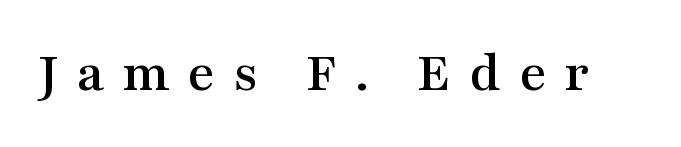
{"serif": "yes", "italic": "no", "width": "wide", "stroke_contrast": "medium", "x_height": "medium", "monospaced": "no", "underline": "no", "letter_spacing": "wide", "letter_spacing_em": 0.31, "glyph_px": 58}
